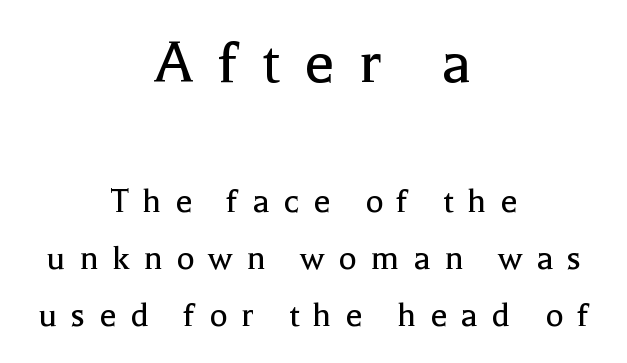
Q: Is the text bold? A: No.
Q: Is the text italic (slanted)? A: No, it is upright.
Q: Is the typeface a serif or a sans-serif typeface? A: Serif.
Q: Is the text underlined? A: No.
Q: How is the paragraph aligned? A: Centered.
Q: Is the spacing between letters normal or unusually wide? A: Unusually wide.
Q: Is the spacing between lines tight, normal or loose? A: Normal.
Q: Which block of text is set in a larger size, the first (top) or the second (bottom)? A: The first (top) one.
Q: Width (condensed, normal, or wide)? A: Normal.
Q: x-height? A: Medium.
Q: Monospaced? A: No.
